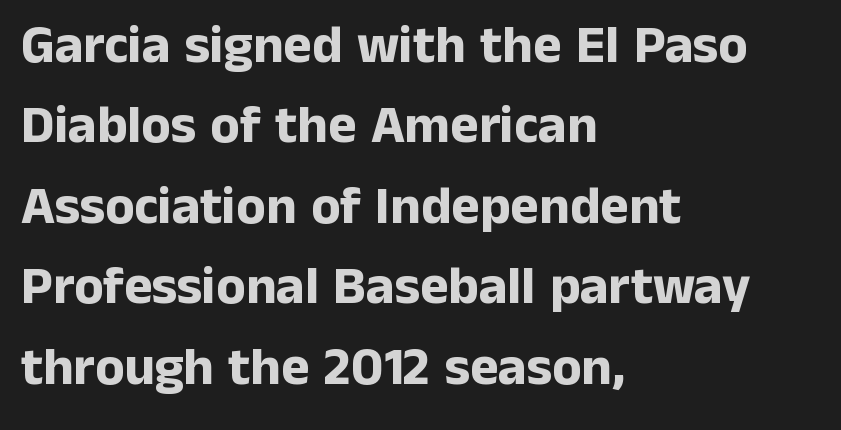
Q: Is the text bold? A: Yes.
Q: Is the text italic (slanted)? A: No, it is upright.
Q: Is the typeface a serif or a sans-serif typeface? A: Sans-serif.
Q: Is the text underlined? A: No.
Q: How is the paragraph aligned? A: Left-aligned.
Q: Is the spacing between letters normal or unusually wide? A: Normal.
Q: Is the spacing between lines tight, normal or loose? A: Normal.
Q: Width (condensed, normal, or wide)? A: Normal.
Q: Stroke contrast? A: Low.
Q: x-height? A: Medium.
Q: Monospaced? A: No.
